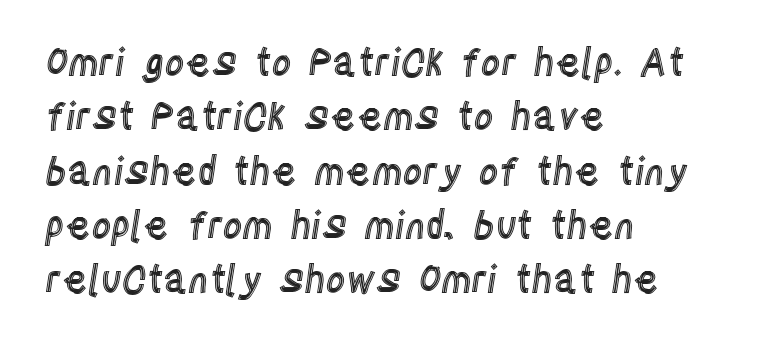
Q: Is the text italic (slanted)? A: Yes.
Q: Is the text underlined? A: No.
Q: How is the paragraph aligned? A: Left-aligned.
Q: Is the spacing between letters normal or unusually wide? A: Normal.
Q: Is the spacing between lines tight, normal or loose? A: Normal.
Q: Width (condensed, normal, or wide)? A: Condensed.
Q: x-height? A: Large.
Q: Monospaced? A: No.
